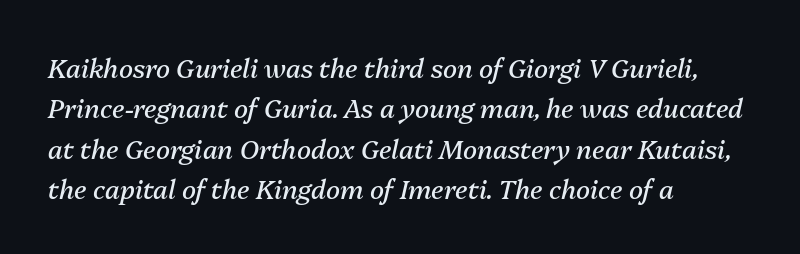
{"italic": "yes", "lean": "right", "slant_degrees": 13, "bold": "no", "underline": "no", "align": "left", "line_spacing": "normal", "line_spacing_ratio": 1.55, "letter_spacing": "normal", "letter_spacing_em": 0.0, "glyph_px": 26}
